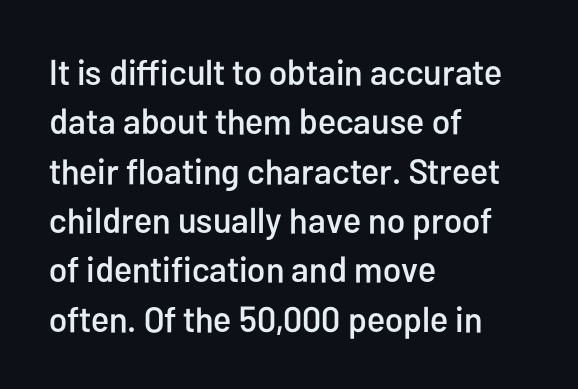
The image shows 36 px condensed sans-serif type, upright; set left-aligned, normal line spacing (1.37x), normal letter spacing, not underlined; low stroke contrast and a medium x-height.
